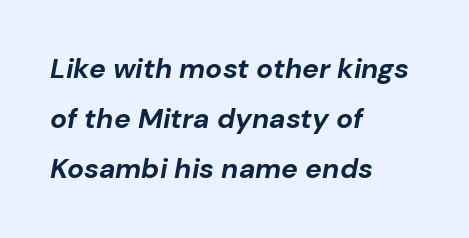
Tall strokes in this sample are angled rather than plumb. Is this a fixed-width face? No — the glyphs have proportional, varying widths. Stroke thickness is high; the sample reads as a true bold. Each row of text sits above clean, open space. Tracking here is standard; glyphs follow each other at the usual distance. This sample is left-justified, so line endings fall wherever the words run out.
